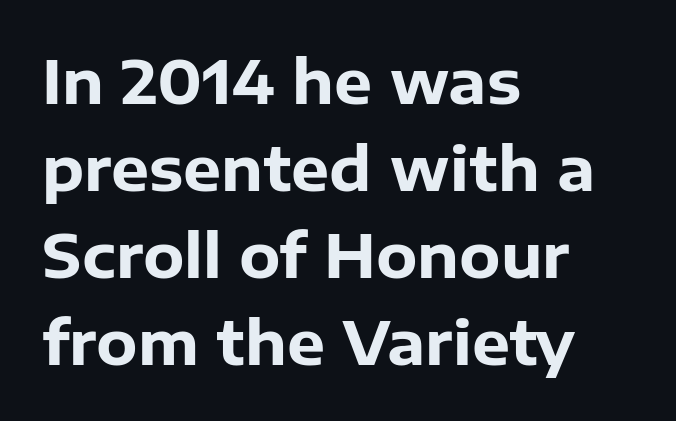
Q: Is the text bold? A: Yes.
Q: Is the text italic (slanted)? A: No, it is upright.
Q: Is the typeface a serif or a sans-serif typeface? A: Sans-serif.
Q: Is the text underlined? A: No.
Q: How is the paragraph aligned? A: Left-aligned.
Q: Is the spacing between letters normal or unusually wide? A: Normal.
Q: Is the spacing between lines tight, normal or loose? A: Normal.
Q: Width (condensed, normal, or wide)? A: Normal.
Q: Stroke contrast? A: Low.
Q: x-height? A: Medium.
Q: Monospaced? A: No.
